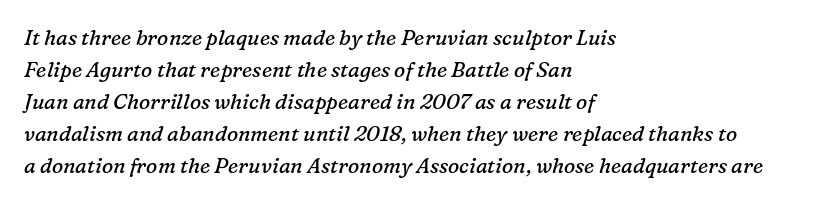
The image shows 21 px text type, italic (leaning right); set left-aligned, normal line spacing (1.52x), normal letter spacing, not underlined.
